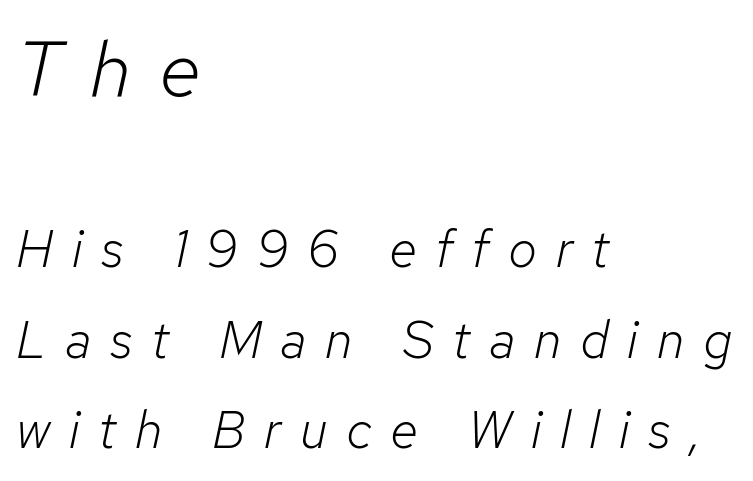
{"italic": "yes", "lean": "right", "slant_degrees": 12, "bold": "no", "weight": "light", "width": "normal", "stroke_contrast": "low", "x_height": "medium", "monospaced": "no", "underline": "no", "align": "left", "line_spacing_ratio": 1.74, "letter_spacing": "wide", "letter_spacing_em": 0.36, "larger_block": "first", "size_ratio": 1.5, "glyph_px": 78}
